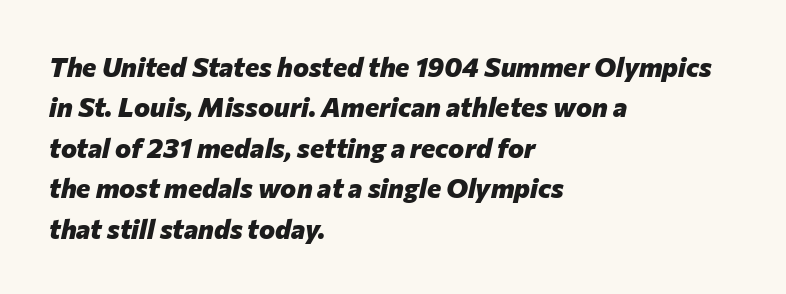
Typesetter's note: full bold, strokes at maximum text heaviness. Horizontally, the lines are justified to the leading edge only. These lines sit exactly where default settings would place them. Nobody touched the tracking dial on this one. The specimen reads as italic at a glance.
